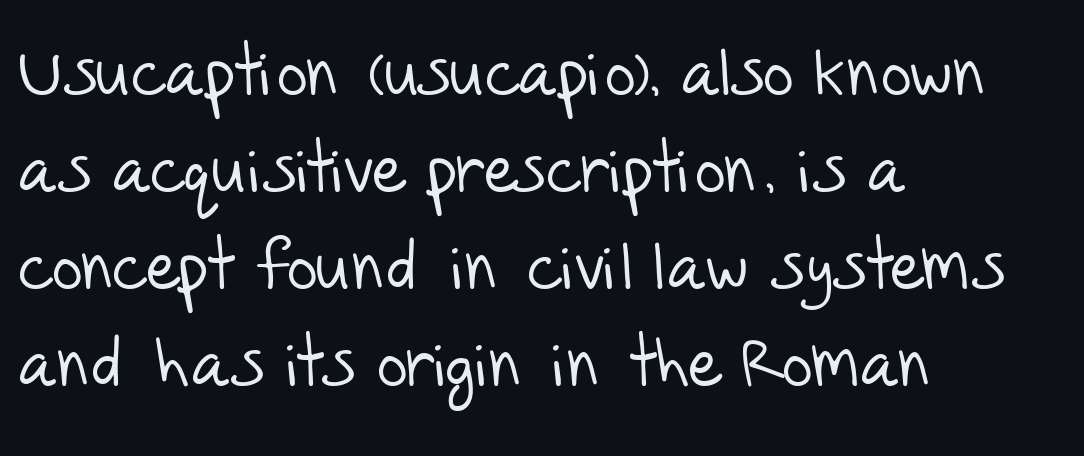
The paragraph has a hard left edge and a soft right edge. Here the glyphs are tracked normally, forming tight word shapes. You can tell from the bare stems that sans-serif type was used. Underline: absent. Do the characters align in a grid? No, the font is proportional. Each stroke keeps to a modest, everyday thickness or less.
